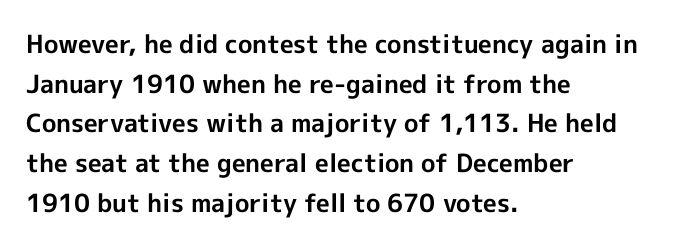
{"italic": "no", "bold": "yes", "underline": "no", "align": "left", "line_spacing": "normal", "line_spacing_ratio": 1.59, "letter_spacing": "normal", "letter_spacing_em": 0.0, "glyph_px": 25}
